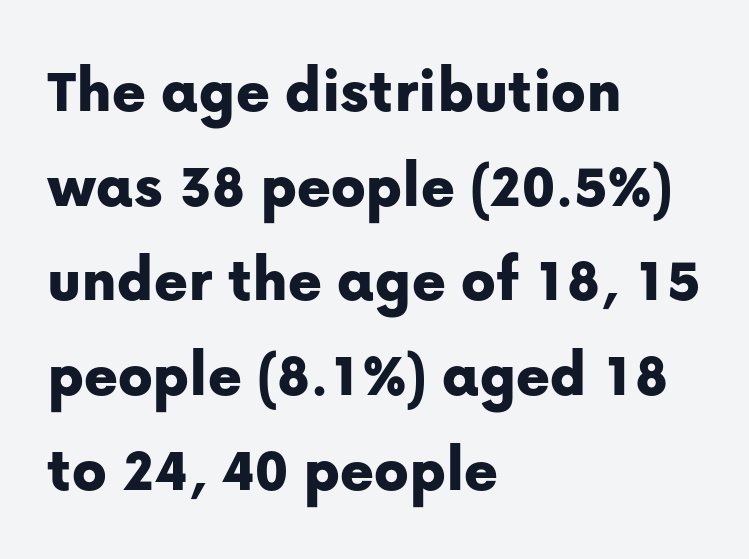
Q: Is the text italic (slanted)? A: No, it is upright.
Q: Is the typeface a serif or a sans-serif typeface? A: Sans-serif.
Q: Is the text underlined? A: No.
Q: How is the paragraph aligned? A: Left-aligned.
Q: Is the spacing between letters normal or unusually wide? A: Normal.
Q: Is the spacing between lines tight, normal or loose? A: Normal.
Q: Width (condensed, normal, or wide)? A: Normal.
Q: Stroke contrast? A: Low.
Q: x-height? A: Medium.
Q: Monospaced? A: No.
